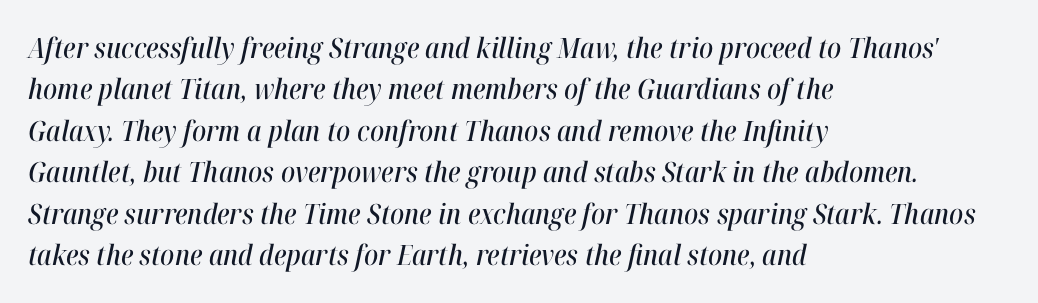
Look at the tracking — it's just the regular setting, nothing added. A bare baseline throughout the passage. Quick note: interline space is typical. Alignment: flush left. You can tell it's italic because the verticals aren't actually vertical.
